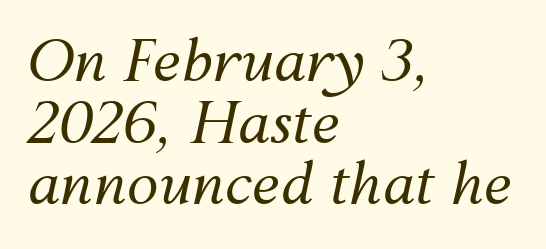
Q: Is the text bold? A: No.
Q: Is the text italic (slanted)? A: Yes, it leans right by about 12 degrees.
Q: Is the text underlined? A: No.
Q: How is the paragraph aligned? A: Left-aligned.
Q: Is the spacing between letters normal or unusually wide? A: Normal.
Q: Is the spacing between lines tight, normal or loose? A: Tight.
Q: Width (condensed, normal, or wide)? A: Normal.
Q: Stroke contrast? A: Medium.
Q: x-height? A: Medium.
Q: Monospaced? A: No.
